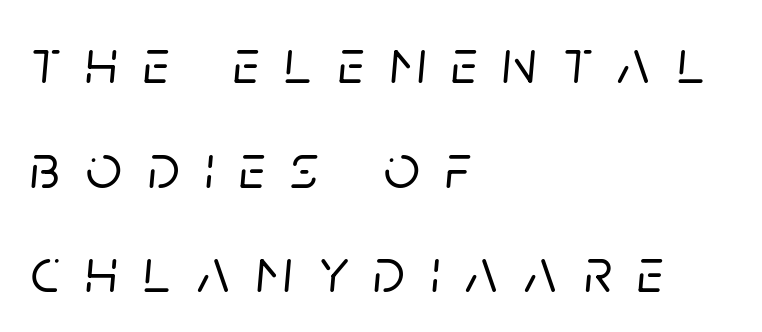
Q: Is the text italic (slanted)? A: Yes, it leans right by about 5 degrees.
Q: Is the text underlined? A: No.
Q: How is the paragraph aligned? A: Left-aligned.
Q: Is the spacing between letters normal or unusually wide? A: Unusually wide.
Q: Is the spacing between lines tight, normal or loose? A: Normal.
Q: Width (condensed, normal, or wide)? A: Normal.
Q: Stroke contrast? A: Low.
Q: x-height? A: Large.
Q: Monospaced? A: No.
